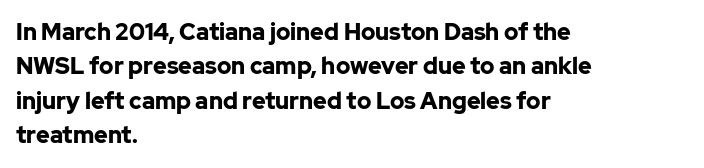
Q: Is the text bold? A: Yes.
Q: Is the text italic (slanted)? A: No, it is upright.
Q: Is the text underlined? A: No.
Q: How is the paragraph aligned? A: Left-aligned.
Q: Is the spacing between letters normal or unusually wide? A: Normal.
Q: Is the spacing between lines tight, normal or loose? A: Normal.
